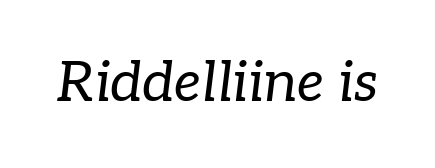
The image shows 56 px regular-weight serif type, italic (leaning right); set normal letter spacing, not underlined; low stroke contrast and a medium x-height.
